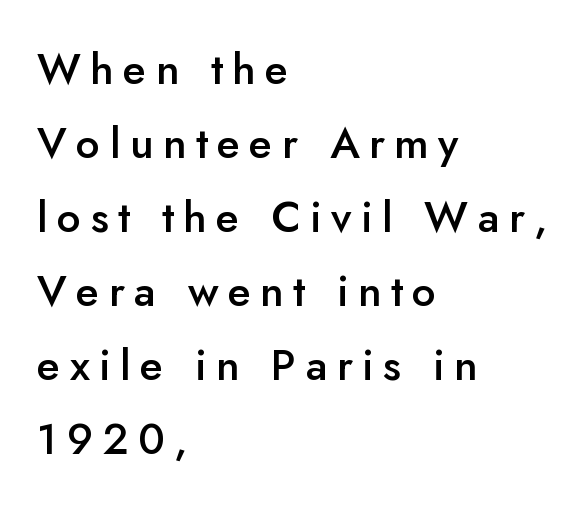
Q: Is the text bold? A: Semi-bold.
Q: Is the text italic (slanted)? A: No, it is upright.
Q: Is the typeface a serif or a sans-serif typeface? A: Sans-serif.
Q: Is the text underlined? A: No.
Q: How is the paragraph aligned? A: Left-aligned.
Q: Is the spacing between letters normal or unusually wide? A: Unusually wide.
Q: Width (condensed, normal, or wide)? A: Normal.
Q: Stroke contrast? A: Low.
Q: x-height? A: Small.
Q: Monospaced? A: No.
